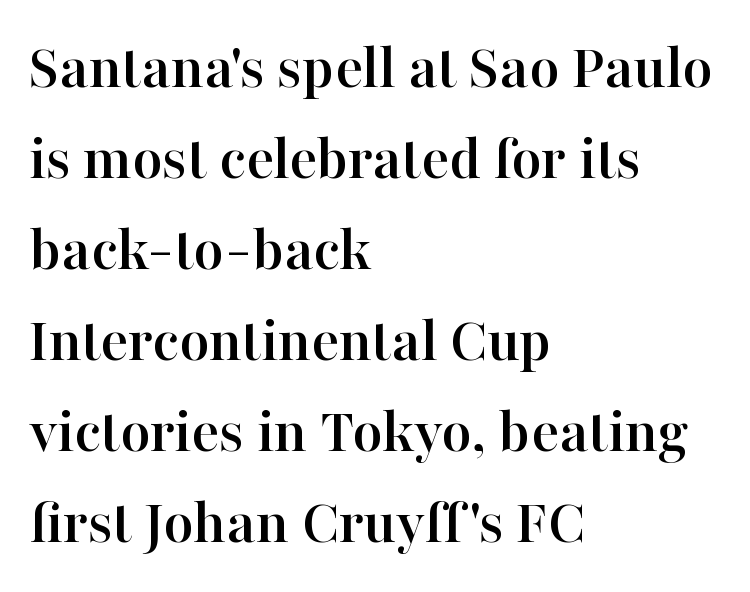
{"serif": "yes", "italic": "no", "width": "normal", "stroke_contrast": "high", "x_height": "medium", "monospaced": "no", "underline": "no", "align": "left", "line_spacing": "normal", "line_spacing_ratio": 1.4, "letter_spacing": "normal", "letter_spacing_em": 0.0, "glyph_px": 65}
